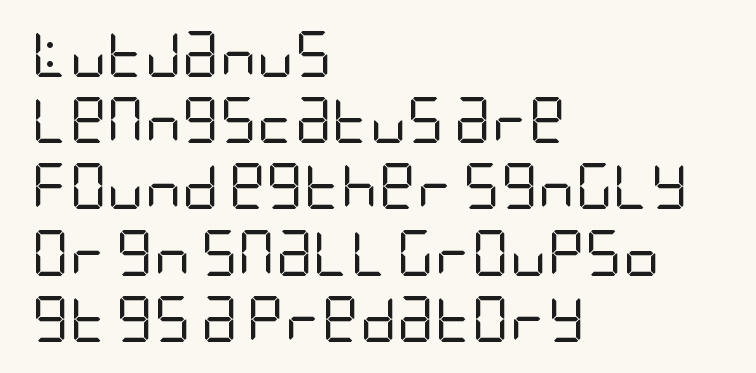
The image shows 46 px regular-weight, condensed sans-serif type, upright; set left-aligned, normal line spacing (1.44x), normal letter spacing, not underlined; low stroke contrast and a large x-height.
